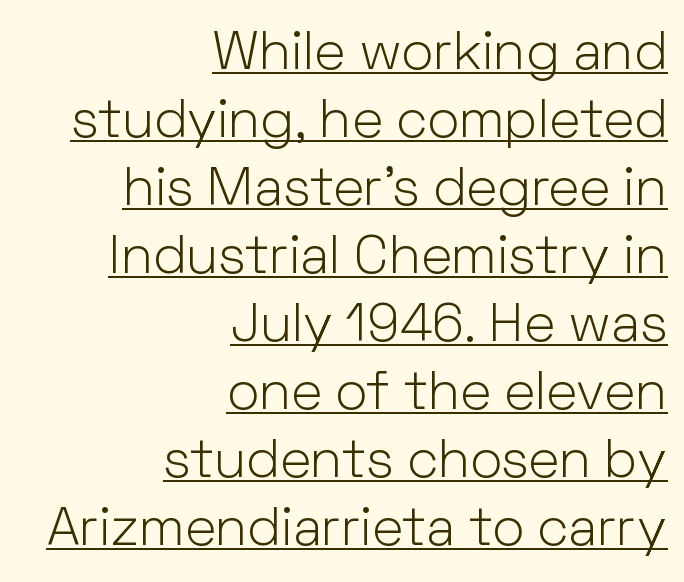
Q: Is the text bold? A: No.
Q: Is the text italic (slanted)? A: No, it is upright.
Q: Is the typeface a serif or a sans-serif typeface? A: Sans-serif.
Q: Is the text underlined? A: Yes.
Q: How is the paragraph aligned? A: Right-aligned.
Q: Is the spacing between letters normal or unusually wide? A: Normal.
Q: Is the spacing between lines tight, normal or loose? A: Normal.
Q: Width (condensed, normal, or wide)? A: Normal.
Q: Stroke contrast? A: Low.
Q: x-height? A: Medium.
Q: Monospaced? A: No.
